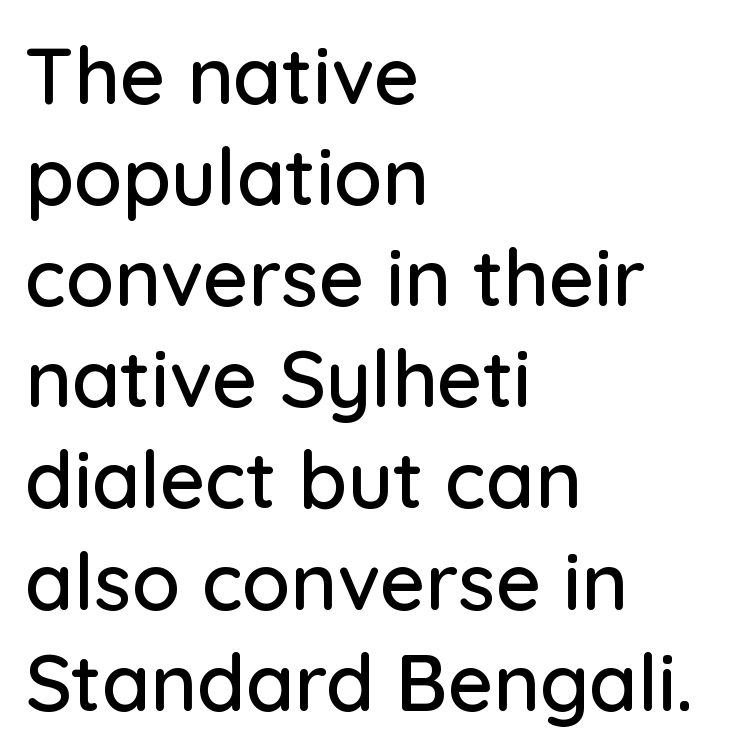
The letters stand upright; this is a roman face. The gaps between neighbouring characters are ordinary and unremarkable. No feet cap the strokes, marking this as sans-serif type. You could not count columns in this text — the font is proportionally spaced.
